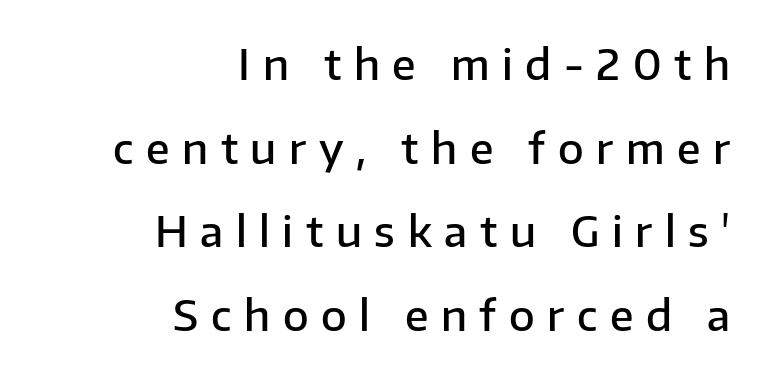
What stands out about the letter spacing? Its width — letters are far apart. This is sans-serif lettering, the kind often seen on screens and signage. Check under the words: just untouched page. Its strokes are somewhat broadened, the hallmark of semibold type. Looks like regular typesetting: each glyph gets only the width it needs.
